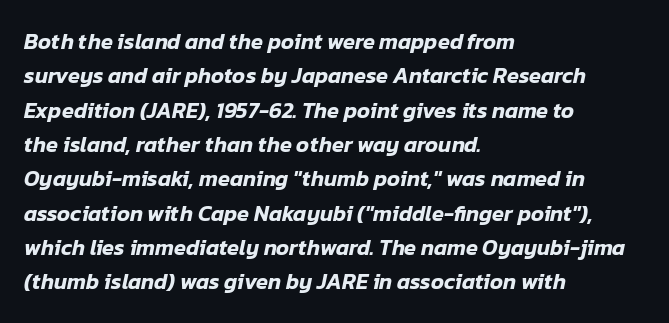
The image shows 22 px text type, italic (leaning right); set left-aligned, normal line spacing (1.56x), normal letter spacing, not underlined.
